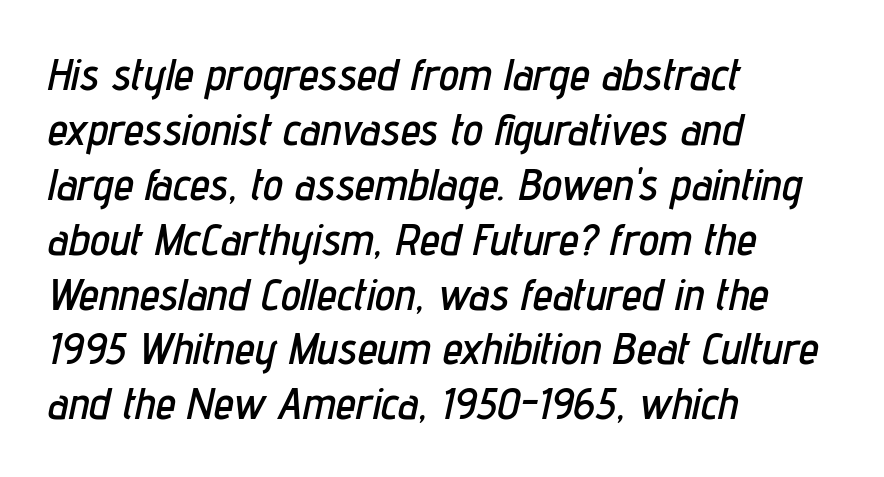
The tracking reads as untouched default to a designer's eye. These lines are set flush left with a ragged right edge. Glance below the letters and you will spot only blank space. Do the characters align in a grid? No, the font is proportional. Would a proofreader flag this as italicized? Yes.
